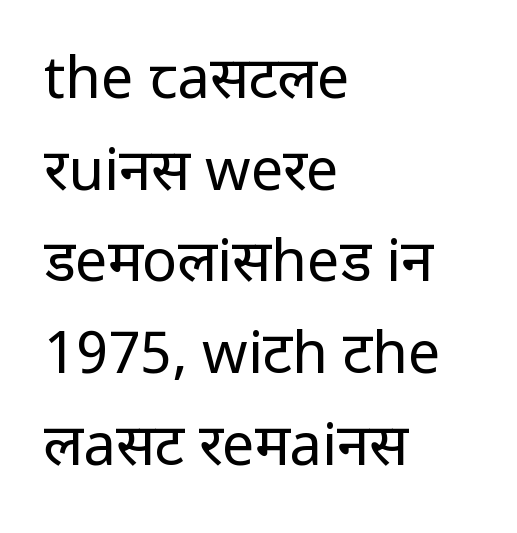
Each word holds together tightly as a unit, with standard inter-letter gaps. The letters advance in unequal steps, a hallmark of proportional type. Observe the absence of serifs on each vertical stroke in this sample. Line spacing here is normal. Just letters on the line, the space beneath them empty. Is there any slant? The stems are plumb.
